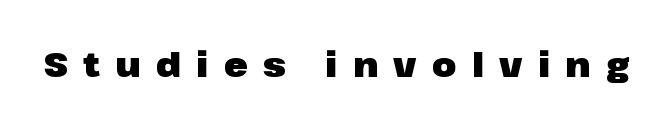
Q: Is the text bold? A: Yes.
Q: Is the text italic (slanted)? A: No, it is upright.
Q: Is the typeface a serif or a sans-serif typeface? A: Sans-serif.
Q: Is the text underlined? A: No.
Q: Is the spacing between letters normal or unusually wide? A: Unusually wide.
Q: Width (condensed, normal, or wide)? A: Normal.
Q: Stroke contrast? A: Low.
Q: x-height? A: Medium.
Q: Monospaced? A: No.
